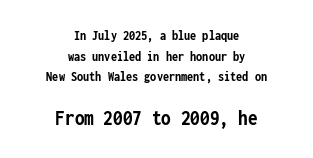
{"italic": "no", "bold": "yes", "underline": "no", "align": "center", "line_spacing": "normal", "line_spacing_ratio": 1.47, "letter_spacing": "normal", "letter_spacing_em": 0.0, "larger_block": "second", "size_ratio": 1.57, "glyph_px": 22}
